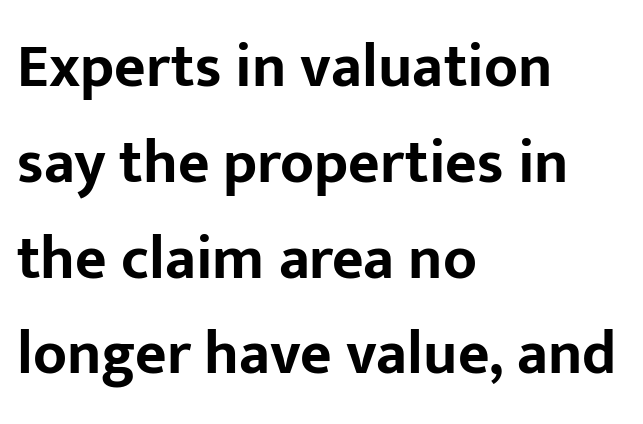
{"serif": "no", "italic": "no", "bold": "yes", "weight": "bold", "width": "normal", "stroke_contrast": "low", "x_height": "medium", "monospaced": "no", "underline": "no", "align": "left", "line_spacing": "normal", "line_spacing_ratio": 1.57, "letter_spacing": "normal", "letter_spacing_em": 0.0, "glyph_px": 61}
